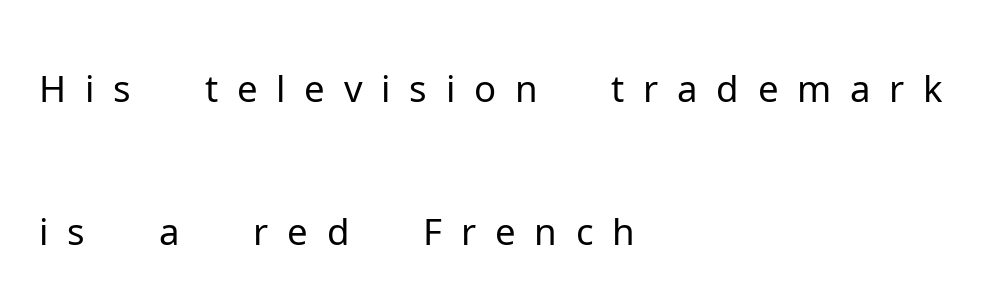
The image shows 75 px light sans-serif type, upright; set left-aligned, loose line spacing (1.91x), unusually wide letter spacing (+0.25 em), not underlined; low stroke contrast and a medium x-height.
